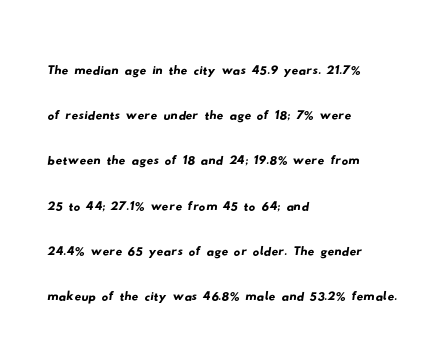
These lines are rendered in a variable-pitch font. The foot of each line stays bare and open. The passage shown is typeset with a sans-serif family. Tracking value appears to be zero — textbook default spacing. All the whitespace from short lines collects on the right. Successive baselines arrive at the customary interval.
